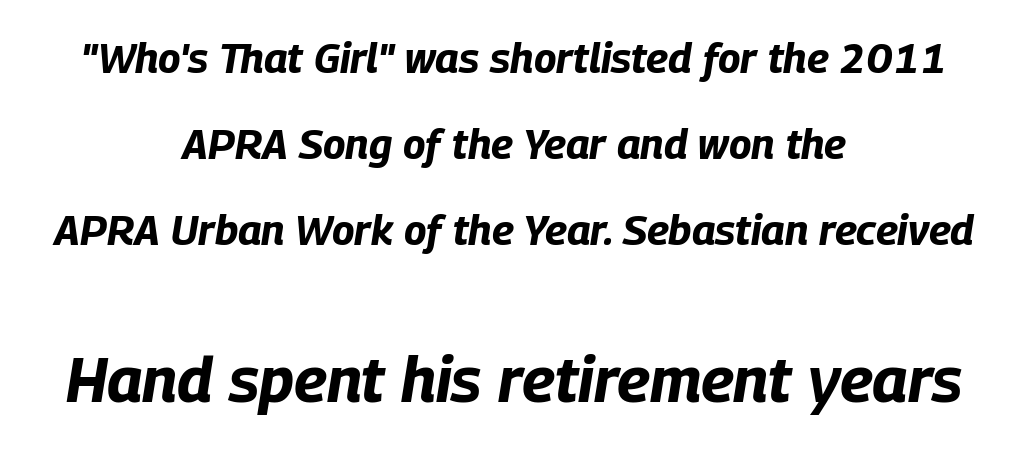
No extra tracking has been applied to these lines. The face used here has the dense, thick strokes of a bold. The block of text is sparse from top to bottom, with ample space between rows. Italic? Definitely — the glyphs are oblique.
